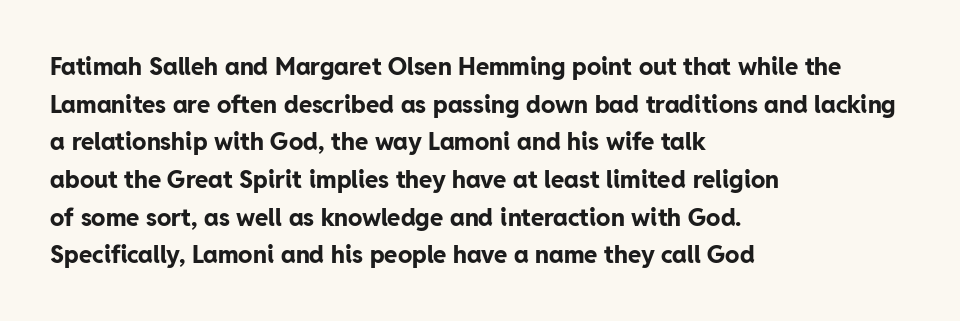
The image shows 24 px bold type, upright; set left-aligned, normal line spacing (1.57x), normal letter spacing, not underlined.
